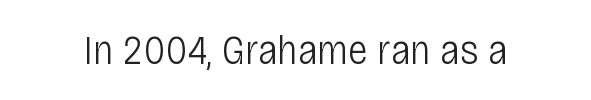
Q: Is the text bold? A: No.
Q: Is the text italic (slanted)? A: No, it is upright.
Q: Is the typeface a serif or a sans-serif typeface? A: Sans-serif.
Q: Is the text underlined? A: No.
Q: Is the spacing between letters normal or unusually wide? A: Normal.
Q: Width (condensed, normal, or wide)? A: Condensed.
Q: Stroke contrast? A: Low.
Q: x-height? A: Large.
Q: Monospaced? A: No.
